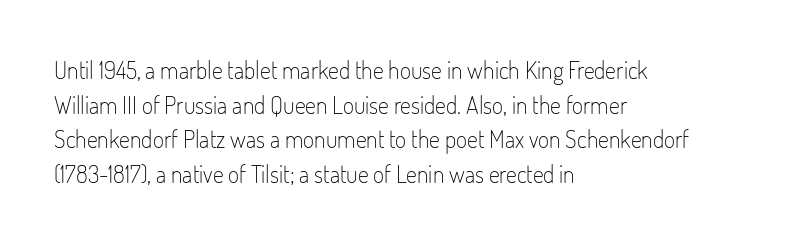
Regarding leading, the lines here are spaced in the standard way. The letters look calm and open, with moderate or lighter stems. Layout note: lines flush left. The rendering keeps characters at their native spacing. The lettering stays uniformly vertical, giving the passage a roman look. Underline: absent.
